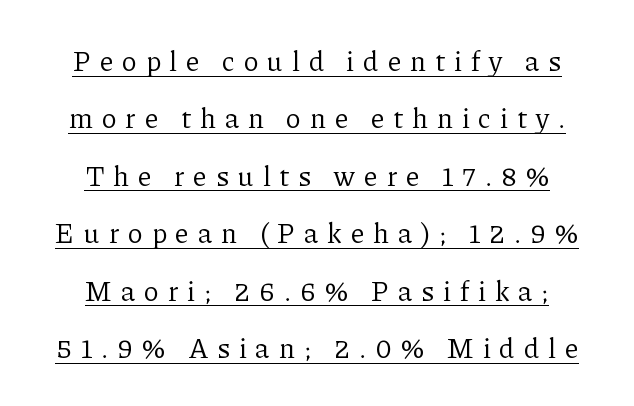
{"serif": "yes", "italic": "no", "bold": "no", "weight": "regular", "width": "normal", "stroke_contrast": "low", "x_height": "medium", "monospaced": "no", "underline": "yes", "align": "center", "line_spacing": "loose", "line_spacing_ratio": 2.05, "letter_spacing": "wide", "letter_spacing_em": 0.32, "glyph_px": 28}
